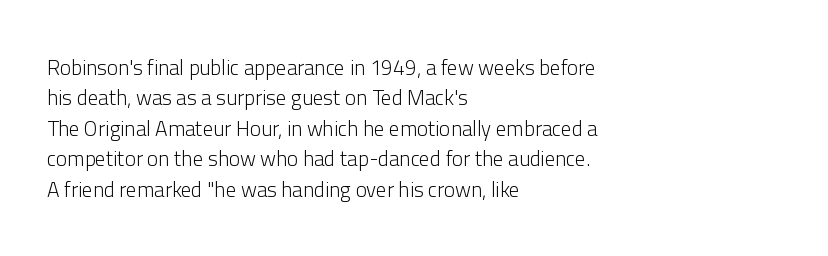
Q: Is the text bold? A: No.
Q: Is the text italic (slanted)? A: No, it is upright.
Q: Is the text underlined? A: No.
Q: How is the paragraph aligned? A: Left-aligned.
Q: Is the spacing between letters normal or unusually wide? A: Normal.
Q: Is the spacing between lines tight, normal or loose? A: Normal.
